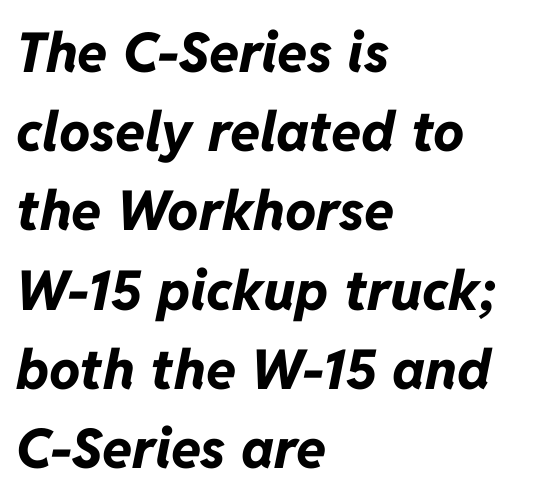
Q: Is the text bold? A: Yes.
Q: Is the text italic (slanted)? A: Yes, it leans right by about 11 degrees.
Q: Is the text underlined? A: No.
Q: How is the paragraph aligned? A: Left-aligned.
Q: Is the spacing between letters normal or unusually wide? A: Normal.
Q: Is the spacing between lines tight, normal or loose? A: Normal.
Q: Width (condensed, normal, or wide)? A: Normal.
Q: Stroke contrast? A: Low.
Q: x-height? A: Medium.
Q: Monospaced? A: No.
